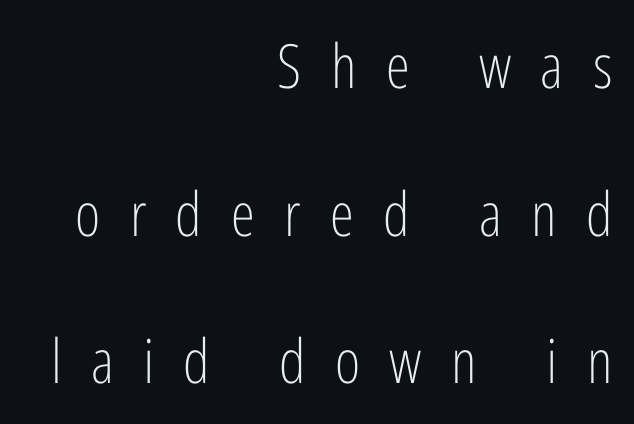
{"serif": "no", "italic": "no", "bold": "no", "weight": "light", "width": "condensed", "stroke_contrast": "low", "x_height": "medium", "monospaced": "no", "underline": "no", "align": "right", "line_spacing": "loose", "line_spacing_ratio": 2.42, "letter_spacing": "wide", "letter_spacing_em": 0.48, "glyph_px": 61}
